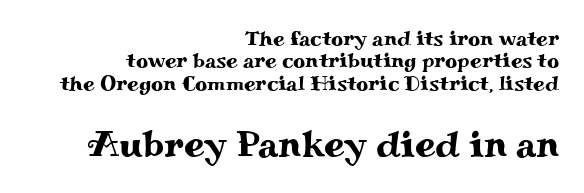
{"serif": "yes", "italic": "no", "width": "wide", "stroke_contrast": "medium", "x_height": "small", "monospaced": "no", "underline": "no", "align": "right", "line_spacing": "tight", "line_spacing_ratio": 1.07, "letter_spacing": "normal", "letter_spacing_em": 0.0, "larger_block": "second", "size_ratio": 1.76, "glyph_px": 37}
